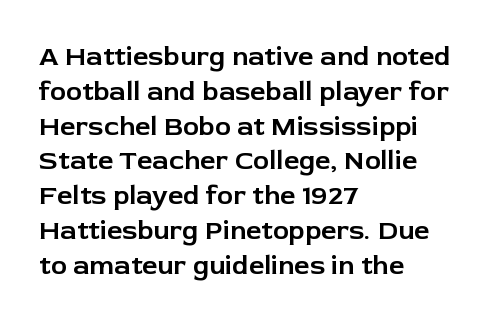
Q: Is the text italic (slanted)? A: No, it is upright.
Q: Is the text underlined? A: No.
Q: How is the paragraph aligned? A: Left-aligned.
Q: Is the spacing between letters normal or unusually wide? A: Normal.
Q: Is the spacing between lines tight, normal or loose? A: Normal.
